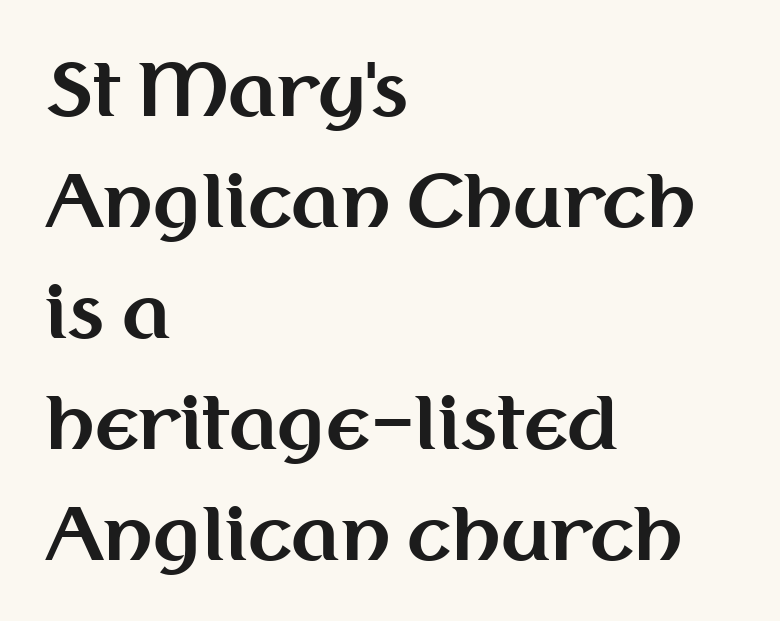
The rendering shows plain stroke endings on the letterforms — a sans-serif design. Reading down the block, your eye returns to a fixed left position each line. When letters stand straight like this, we call the style roman or upright. There is no visible air inserted between adjacent glyphs. Spacing verdict: proportional, widths tailored to each character. Summary of vertical rhythm: regular, with standard interline spacing.
